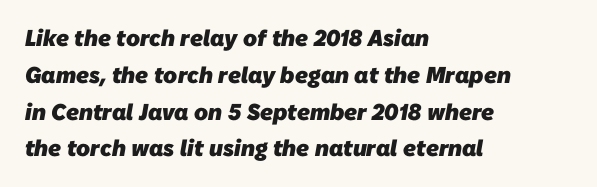
Weight check: bold — yes, fully. Honestly, the letter spacing is just normal — you wouldn't notice it. Lines of text with bare space underneath. Visually the block forms a straight wall on the left and a jagged coastline on the right. The block of text has a typical density, with ordinary space between rows.
